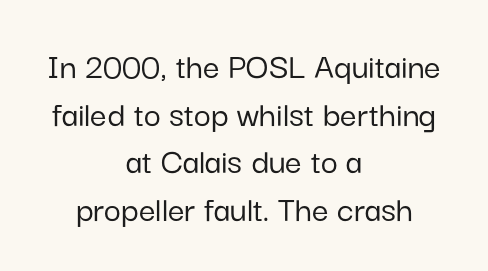
{"serif": "no", "italic": "no", "width": "normal", "stroke_contrast": "low", "x_height": "medium", "monospaced": "no", "underline": "no", "align": "center", "line_spacing": "normal", "line_spacing_ratio": 1.29, "letter_spacing": "normal", "letter_spacing_em": 0.0, "glyph_px": 37}
